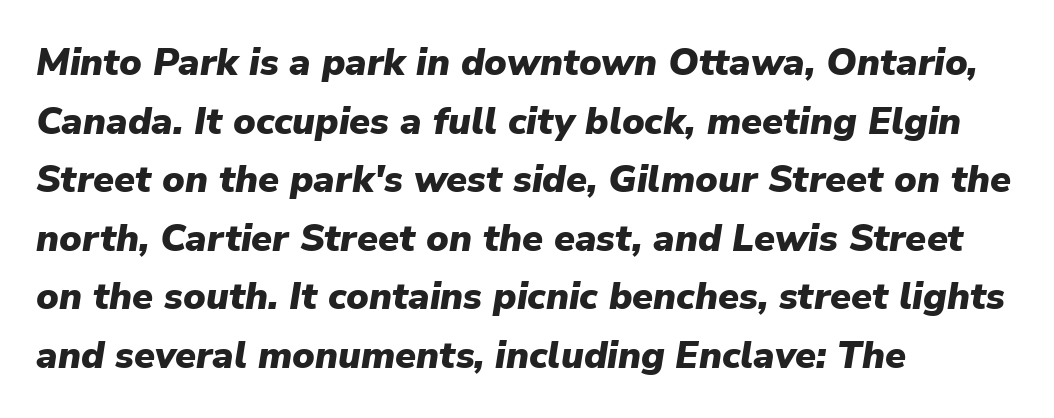
{"italic": "yes", "lean": "right", "slant_degrees": 9, "bold": "yes", "weight": "heavy", "width": "normal", "stroke_contrast": "low", "x_height": "medium", "monospaced": "no", "underline": "no", "align": "left", "line_spacing": "normal", "line_spacing_ratio": 1.54, "letter_spacing": "normal", "letter_spacing_em": 0.0, "glyph_px": 38}
